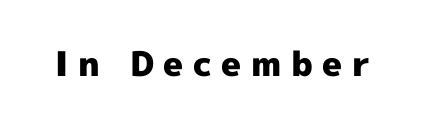
Emphasis by weight is at full strength: bold. Caption: expanded tracking, letters set apart. In terms of letterform style, serifs are entirely absent. Decoration check: the copy has no underline.
